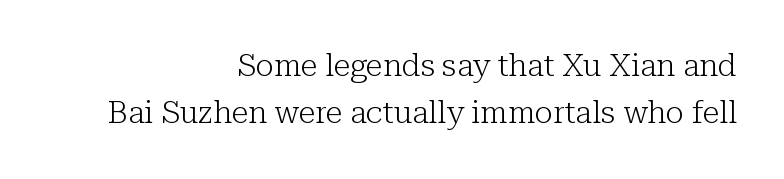
This is the regular roman posture of the typeface. The designer went with a serif here, giving each stem small feet. All the whitespace from short lines collects on the left. Just letters on the line, the space beneath them empty. A typesetter would call this leading conventional body-copy spacing. Observe the ordinary spacing: letters are neighbours, not strangers.
